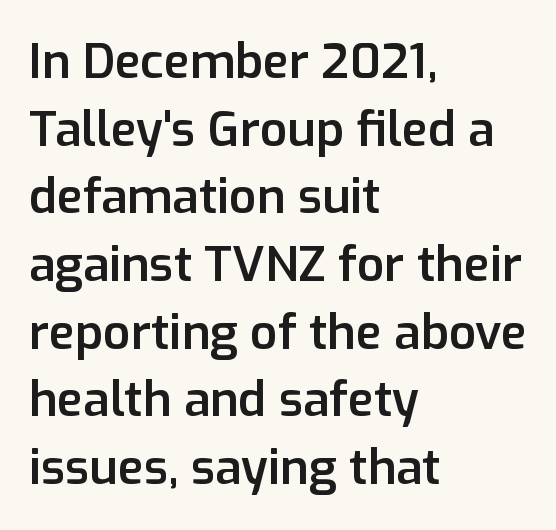
A sans-serif font was chosen for this passage. The ragged edge is on the right, which tells us the setting is flush left. Normally led — the rows are evenly, conventionally spaced. The letterforms sit shoulder to shoulder at normal distance.
